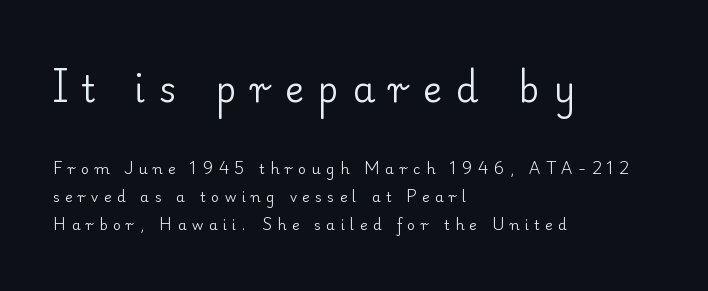
Nothing heavy about these letters — not bold at all. Regarding leading, the lines here are spaced well apart. The ragged edge is on the right, which tells us the setting is flush left. This sample has the flowing, uneven cadence of proportional lettering.
